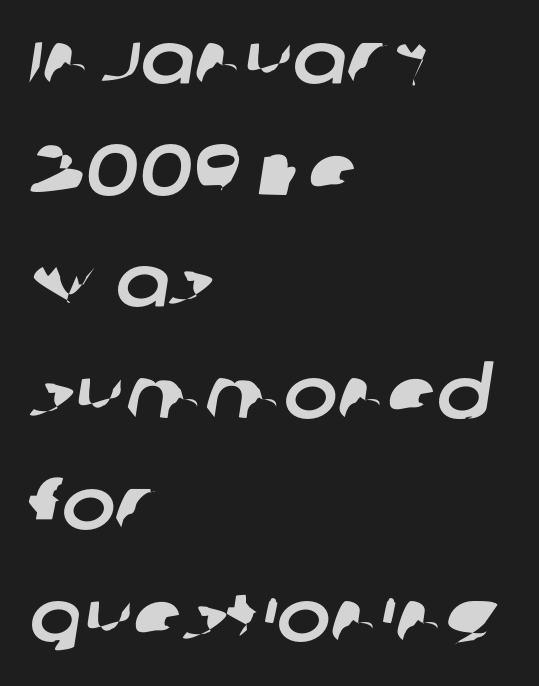
Q: Is the typeface a serif or a sans-serif typeface? A: Sans-serif.
Q: Is the text underlined? A: No.
Q: How is the paragraph aligned? A: Left-aligned.
Q: Is the spacing between letters normal or unusually wide? A: Normal.
Q: Is the spacing between lines tight, normal or loose? A: Normal.
Q: Width (condensed, normal, or wide)? A: Normal.
Q: Stroke contrast? A: Low.
Q: x-height? A: Large.
Q: Monospaced? A: No.
